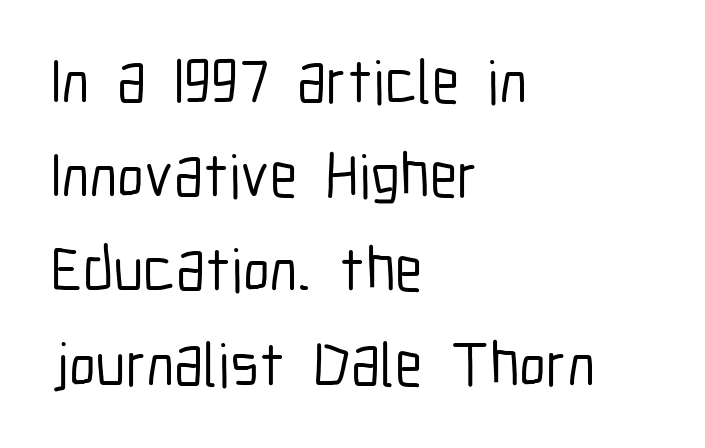
Q: Is the text italic (slanted)? A: No, it is upright.
Q: Is the typeface a serif or a sans-serif typeface? A: Sans-serif.
Q: Is the text underlined? A: No.
Q: How is the paragraph aligned? A: Left-aligned.
Q: Is the spacing between letters normal or unusually wide? A: Normal.
Q: Is the spacing between lines tight, normal or loose? A: Normal.
Q: Width (condensed, normal, or wide)? A: Condensed.
Q: Stroke contrast? A: Low.
Q: x-height? A: Medium.
Q: Monospaced? A: No.
